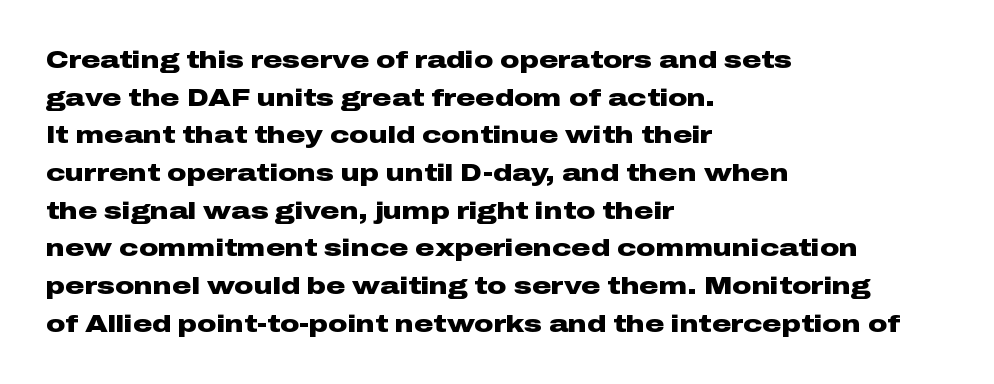
The image shows 24 px bold type, upright; set left-aligned, normal line spacing (1.57x), normal letter spacing, not underlined.
